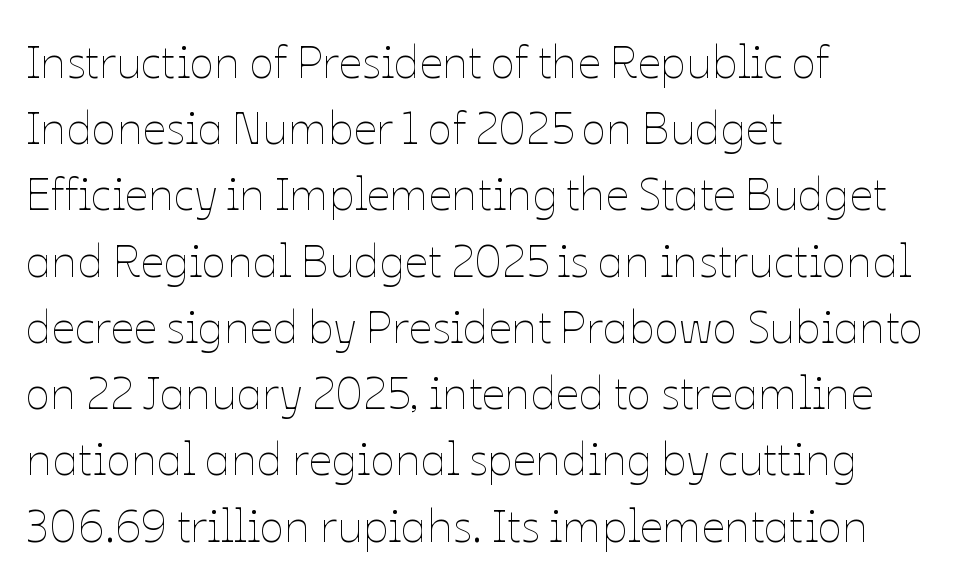
Q: Is the text bold? A: No.
Q: Is the text italic (slanted)? A: No, it is upright.
Q: Is the text underlined? A: No.
Q: How is the paragraph aligned? A: Left-aligned.
Q: Is the spacing between letters normal or unusually wide? A: Normal.
Q: Is the spacing between lines tight, normal or loose? A: Normal.
Q: Width (condensed, normal, or wide)? A: Normal.
Q: Stroke contrast? A: Low.
Q: x-height? A: Medium.
Q: Monospaced? A: No.
